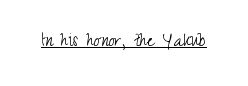
Does a line run under the words? Yes, clearly. Each word holds together tightly as a unit, with standard inter-letter gaps. When letters stand straight like this, we call the style roman or upright. Compared with a typical body face, this is equally light or lighter still.
